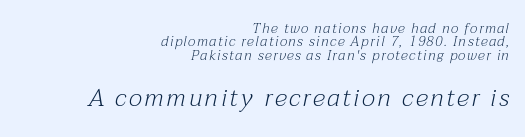
The leading is snug, giving the passage a crowded texture. You get the small type first, then a jump to larger type. Characters are canted at an angle relative to the baseline's perpendicular. The setting favours the right margin, as signatures and pull-quotes sometimes do. Type without underlining. Is the type heavy? It reads as light-to-regular instead.
